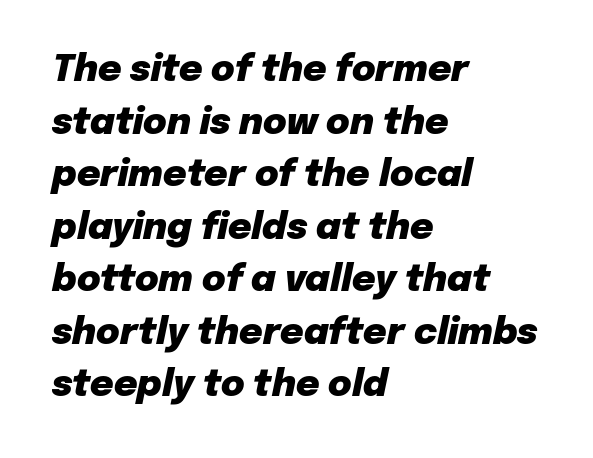
Q: Is the text bold? A: Yes.
Q: Is the text italic (slanted)? A: Yes, it leans right by about 12 degrees.
Q: Is the text underlined? A: No.
Q: How is the paragraph aligned? A: Left-aligned.
Q: Is the spacing between letters normal or unusually wide? A: Normal.
Q: Is the spacing between lines tight, normal or loose? A: Normal.
Q: Width (condensed, normal, or wide)? A: Normal.
Q: Stroke contrast? A: Low.
Q: x-height? A: Medium.
Q: Monospaced? A: No.
